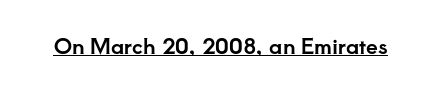
Students, note that the glyphs here touch the page at normal intervals. Does a line run under the words? Yes, clearly. Designer's note — italics off, roman on.
